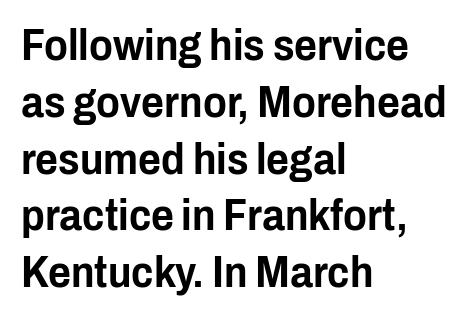
Nothing unusual about the tracking: characters are spaced as the font intends. These lines stack with their left ends in a neat column. The foot of each line stays bare and open. Is there much room between lines? A standard amount, neither cramped nor airy.
